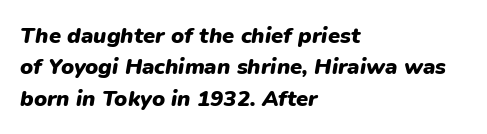
Q: Is the text bold? A: Yes.
Q: Is the text italic (slanted)? A: Yes, it leans right by about 9 degrees.
Q: Is the text underlined? A: No.
Q: How is the paragraph aligned? A: Left-aligned.
Q: Is the spacing between letters normal or unusually wide? A: Normal.
Q: Is the spacing between lines tight, normal or loose? A: Normal.
